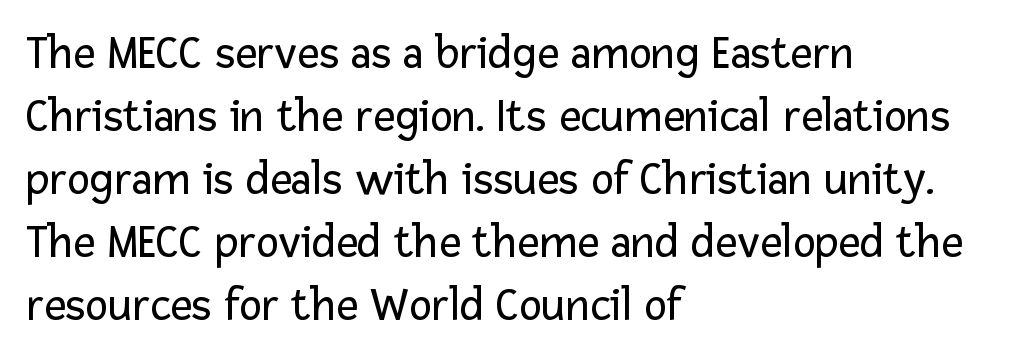
The image shows 48 px regular-weight sans-serif type, upright; set left-aligned, normal line spacing (1.31x), normal letter spacing, not underlined; low stroke contrast and a medium x-height.
